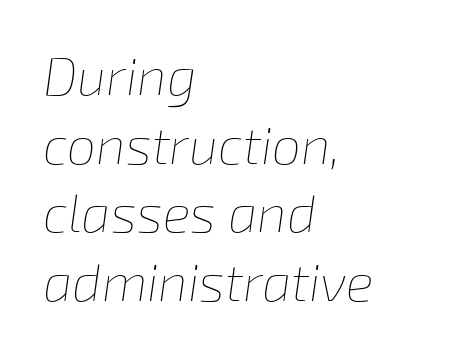
Slant detected: the letters are inclined. Beneath every word, the page is bare. You could not count columns in this text — the font is proportionally spaced. Successive baselines arrive at the customary interval.
